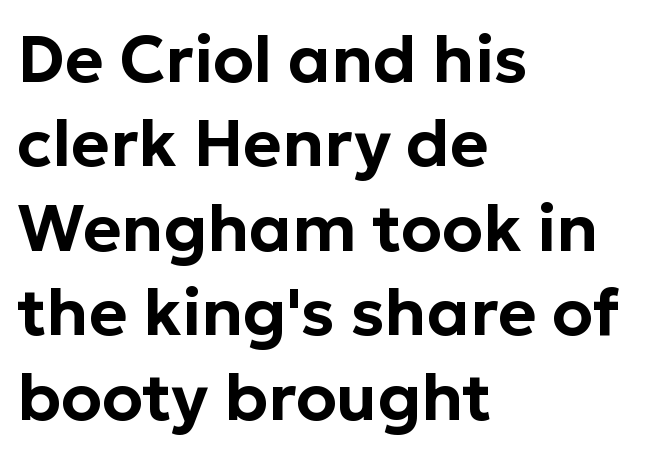
The image shows 66 px sans-serif type, upright; set left-aligned, normal line spacing (1.28x), normal letter spacing, not underlined; low stroke contrast and a medium x-height.
